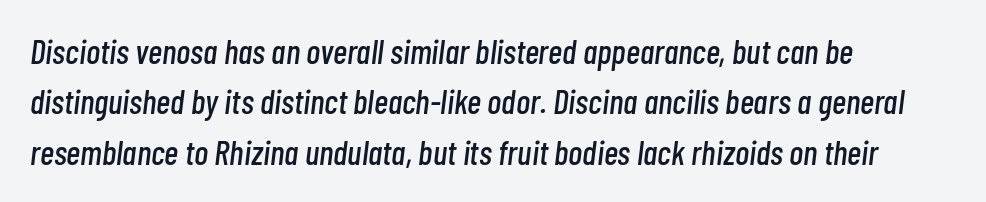
{"italic": "yes", "lean": "right", "slant_degrees": 7, "width": "condensed", "stroke_contrast": "low", "x_height": "medium", "monospaced": "no", "underline": "no", "align": "left", "line_spacing": "normal", "line_spacing_ratio": 1.48, "letter_spacing": "normal", "letter_spacing_em": 0.0, "glyph_px": 34}
